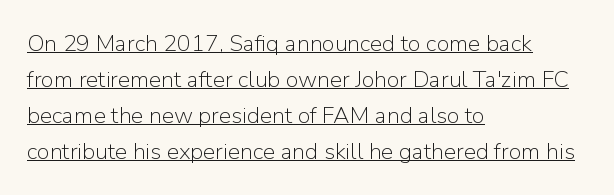
The face used here appears with an underline applied. The passage shown stacks its lines at a standard gap. Posture: upright roman. Stroke thickness stays within the range of a standard reading face or lighter. This sample uses plain, unmodified letter spacing.
